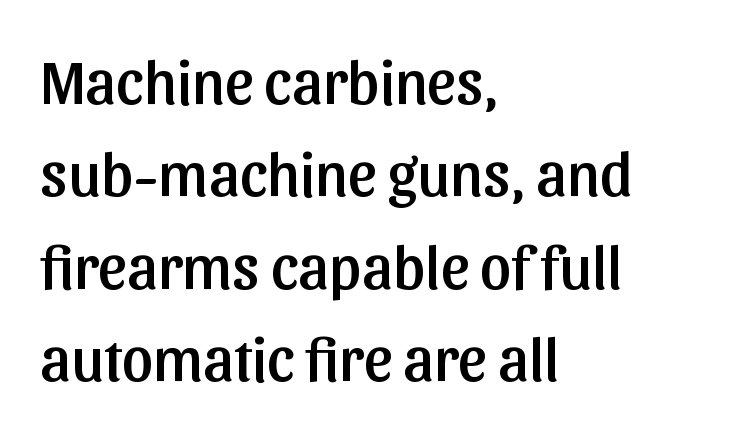
The image shows 62 px sans-serif type, upright; set left-aligned, normal line spacing (1.49x), normal letter spacing, not underlined; low stroke contrast and a medium x-height.
